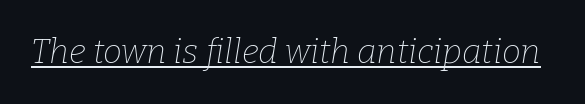
Q: Is the text bold? A: No.
Q: Is the text italic (slanted)? A: Yes, it leans right by about 9 degrees.
Q: Is the typeface a serif or a sans-serif typeface? A: Serif.
Q: Is the text underlined? A: Yes.
Q: Is the spacing between letters normal or unusually wide? A: Normal.
Q: Width (condensed, normal, or wide)? A: Normal.
Q: Stroke contrast? A: Low.
Q: x-height? A: Medium.
Q: Monospaced? A: No.
